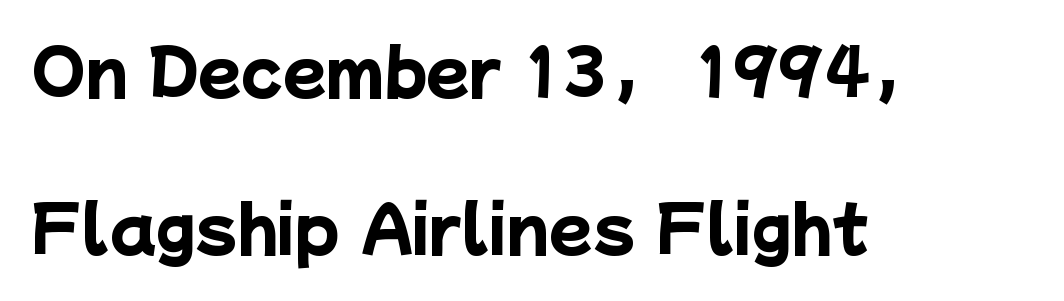
The image shows 63 px heavy sans-serif type; set left-aligned, loose line spacing (2.49x), normal letter spacing, not underlined; low stroke contrast and a medium x-height.
